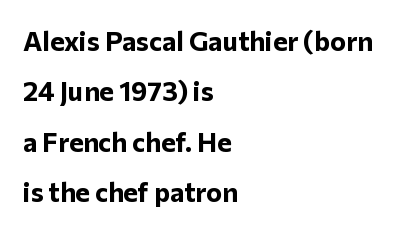
{"italic": "no", "bold": "yes", "underline": "no", "align": "left", "line_spacing_ratio": 1.87, "letter_spacing": "normal", "letter_spacing_em": 0.0, "glyph_px": 27}
